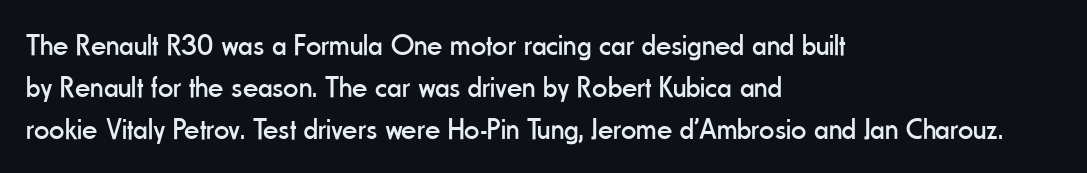
Q: Is the text bold? A: No.
Q: Is the text italic (slanted)? A: No, it is upright.
Q: Is the typeface a serif or a sans-serif typeface? A: Sans-serif.
Q: Is the text underlined? A: No.
Q: How is the paragraph aligned? A: Left-aligned.
Q: Is the spacing between letters normal or unusually wide? A: Normal.
Q: Is the spacing between lines tight, normal or loose? A: Normal.
Q: Width (condensed, normal, or wide)? A: Condensed.
Q: Stroke contrast? A: Low.
Q: x-height? A: Small.
Q: Monospaced? A: No.
